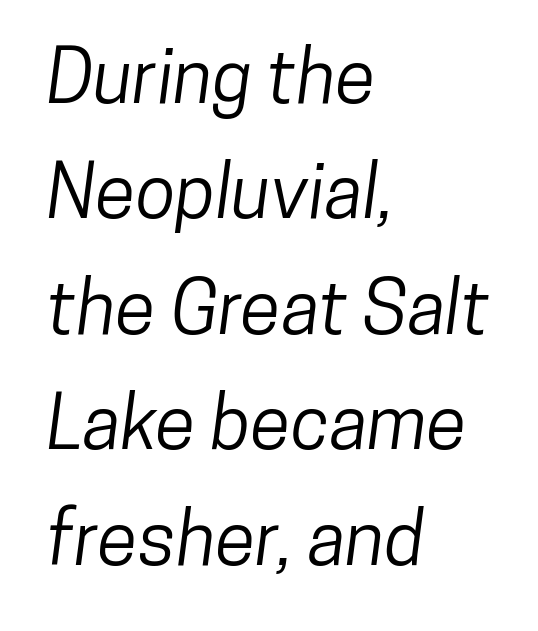
{"serif": "no", "width": "condensed", "stroke_contrast": "low", "x_height": "medium", "monospaced": "no", "underline": "no", "align": "left", "line_spacing": "normal", "line_spacing_ratio": 1.56, "letter_spacing": "normal", "letter_spacing_em": 0.0, "glyph_px": 74}
